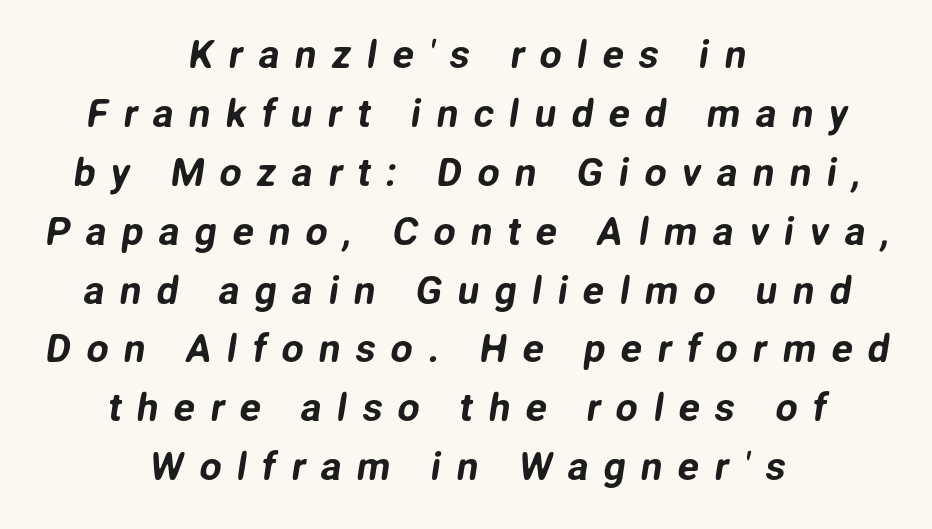
Q: Is the typeface a serif or a sans-serif typeface? A: Sans-serif.
Q: Is the text underlined? A: No.
Q: How is the paragraph aligned? A: Centered.
Q: Is the spacing between letters normal or unusually wide? A: Unusually wide.
Q: Is the spacing between lines tight, normal or loose? A: Normal.
Q: Width (condensed, normal, or wide)? A: Normal.
Q: Stroke contrast? A: Low.
Q: x-height? A: Medium.
Q: Monospaced? A: No.
